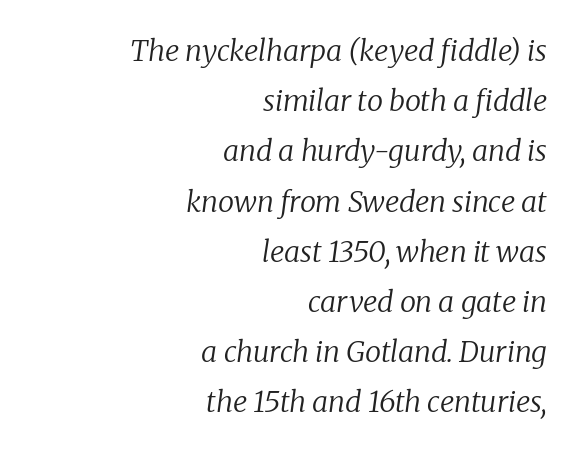
The image shows 29 px regular-weight serif type, italic (leaning right); set right-aligned, line spacing 1.73x, normal letter spacing, not underlined; low stroke contrast and a medium x-height.
